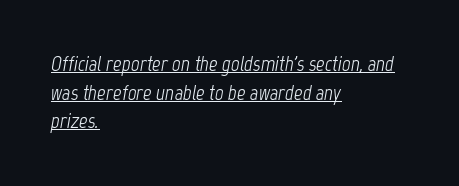
Q: Is the text bold? A: No.
Q: Is the text italic (slanted)? A: Yes, it leans right by about 12 degrees.
Q: Is the text underlined? A: Yes.
Q: How is the paragraph aligned? A: Left-aligned.
Q: Is the spacing between letters normal or unusually wide? A: Normal.
Q: Is the spacing between lines tight, normal or loose? A: Normal.
